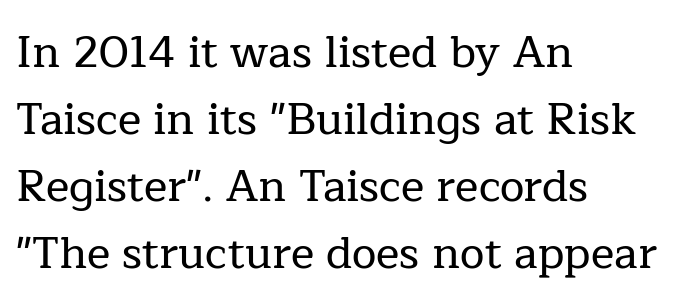
The image shows 44 px serif type, upright; set left-aligned, normal line spacing (1.52x), normal letter spacing, not underlined; low stroke contrast and a medium x-height.
